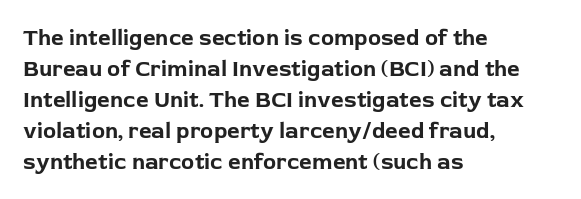
Ordinary non-slanted type is in use. The space between consecutive lines is moderate. The strokes are fattened all the way to bold. No extra tracking has been applied to these lines. Quick note: underline off. The typesetter chose a ragged-right arrangement here.
